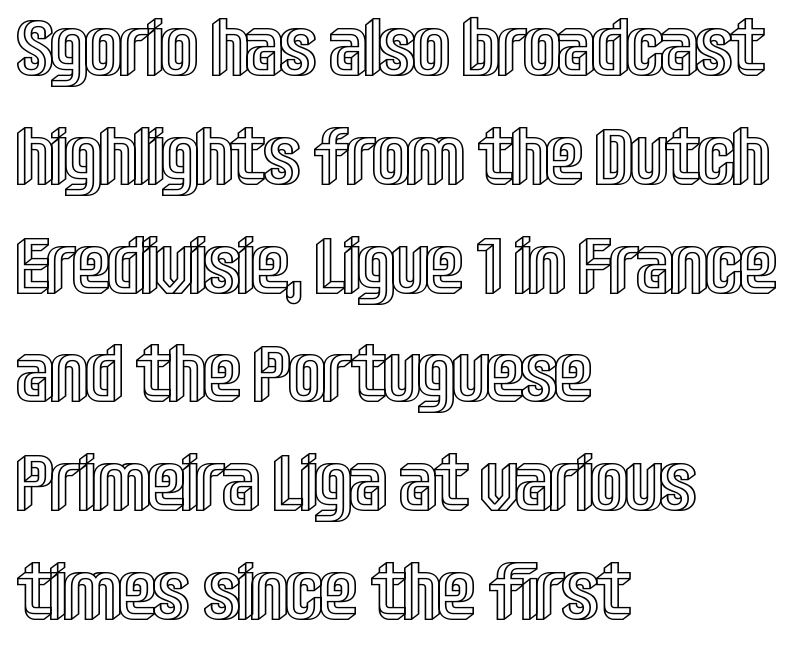
Q: Is the text italic (slanted)? A: No, it is upright.
Q: Is the text underlined? A: No.
Q: How is the paragraph aligned? A: Left-aligned.
Q: Is the spacing between letters normal or unusually wide? A: Normal.
Q: Is the spacing between lines tight, normal or loose? A: Normal.
Q: Width (condensed, normal, or wide)? A: Condensed.
Q: x-height? A: Large.
Q: Monospaced? A: No.
